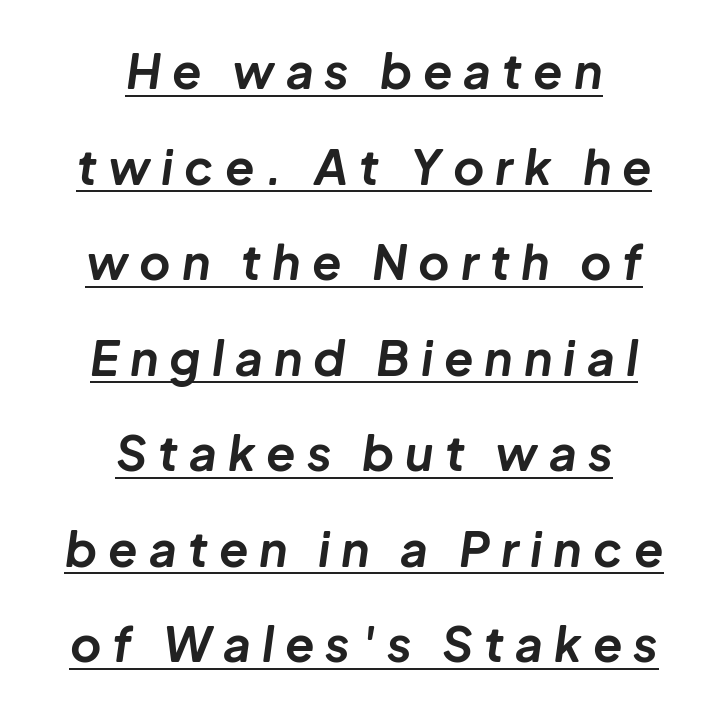
Loosely led — the rows are spread out. Underline: present. Inter-character spacing is expanded well beyond the font's built-in metrics. Think of a printed novel: that variable character pitch is what you see here. Slant detected: the letters are inclined.
